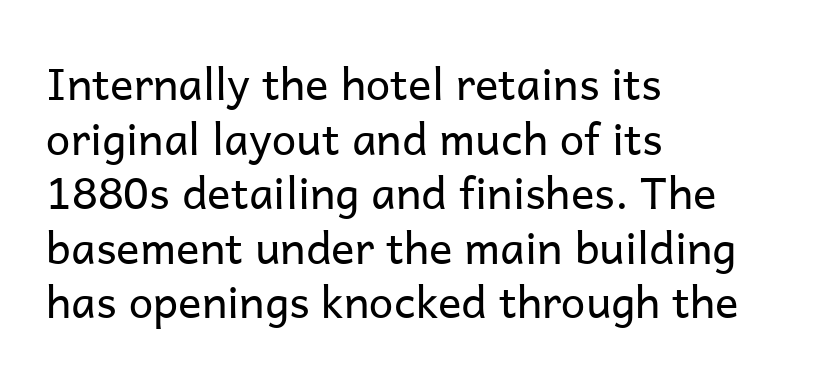
Q: Is the text bold? A: No.
Q: Is the text italic (slanted)? A: No, it is upright.
Q: Is the typeface a serif or a sans-serif typeface? A: Sans-serif.
Q: Is the text underlined? A: No.
Q: How is the paragraph aligned? A: Left-aligned.
Q: Is the spacing between letters normal or unusually wide? A: Normal.
Q: Width (condensed, normal, or wide)? A: Normal.
Q: Stroke contrast? A: Low.
Q: x-height? A: Medium.
Q: Monospaced? A: No.
